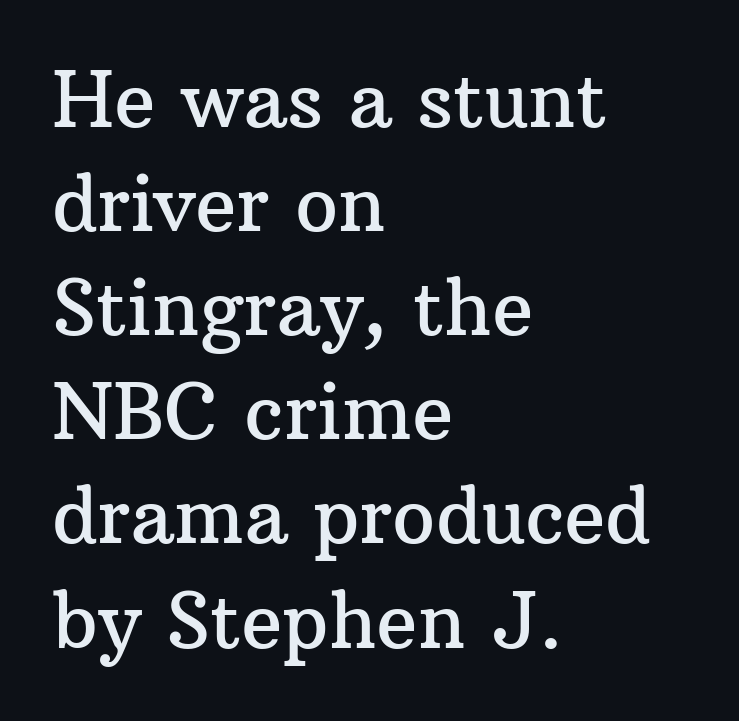
Q: Is the text italic (slanted)? A: No, it is upright.
Q: Is the typeface a serif or a sans-serif typeface? A: Serif.
Q: Is the text underlined? A: No.
Q: How is the paragraph aligned? A: Left-aligned.
Q: Is the spacing between letters normal or unusually wide? A: Normal.
Q: Is the spacing between lines tight, normal or loose? A: Normal.
Q: Width (condensed, normal, or wide)? A: Normal.
Q: Stroke contrast? A: Medium.
Q: x-height? A: Medium.
Q: Monospaced? A: No.
